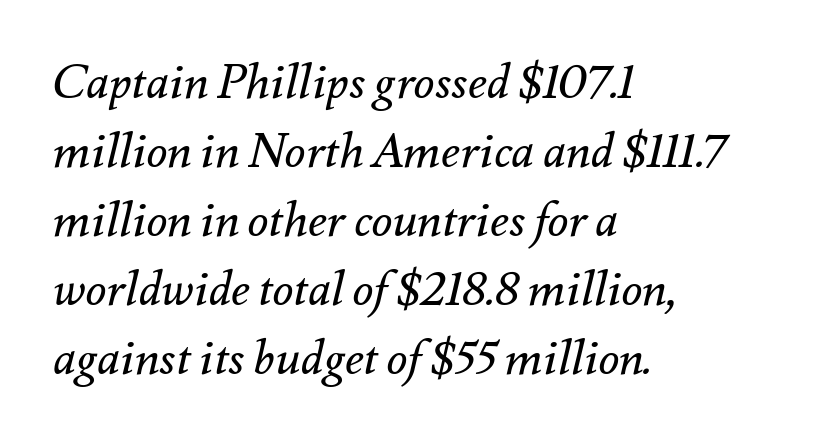
Q: Is the text bold? A: No.
Q: Is the text italic (slanted)? A: Yes, it leans right by about 12 degrees.
Q: Is the text underlined? A: No.
Q: How is the paragraph aligned? A: Left-aligned.
Q: Is the spacing between letters normal or unusually wide? A: Normal.
Q: Is the spacing between lines tight, normal or loose? A: Normal.
Q: Width (condensed, normal, or wide)? A: Normal.
Q: Stroke contrast? A: Medium.
Q: x-height? A: Small.
Q: Monospaced? A: No.
